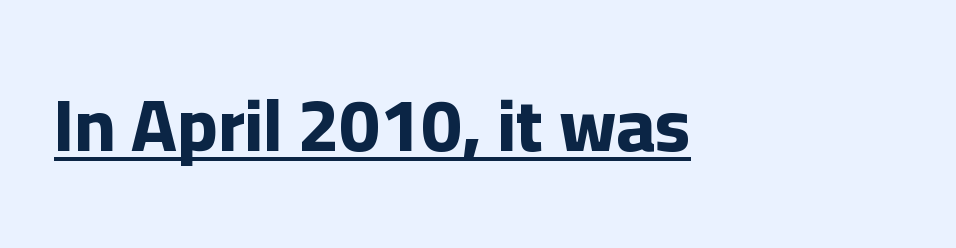
The image shows 74 px bold sans-serif type, upright; set normal letter spacing, underlined; low stroke contrast and a medium x-height.
